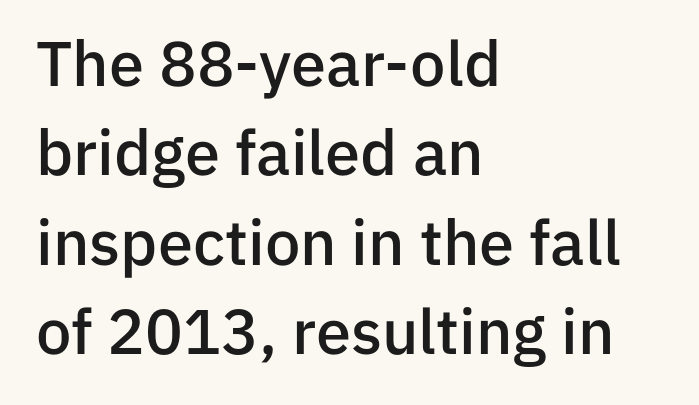
{"serif": "no", "italic": "no", "bold": "semi", "weight": "semibold", "width": "normal", "stroke_contrast": "low", "x_height": "medium", "monospaced": "no", "underline": "no", "align": "left", "line_spacing": "normal", "line_spacing_ratio": 1.42, "letter_spacing": "normal", "letter_spacing_em": 0.0, "glyph_px": 63}
